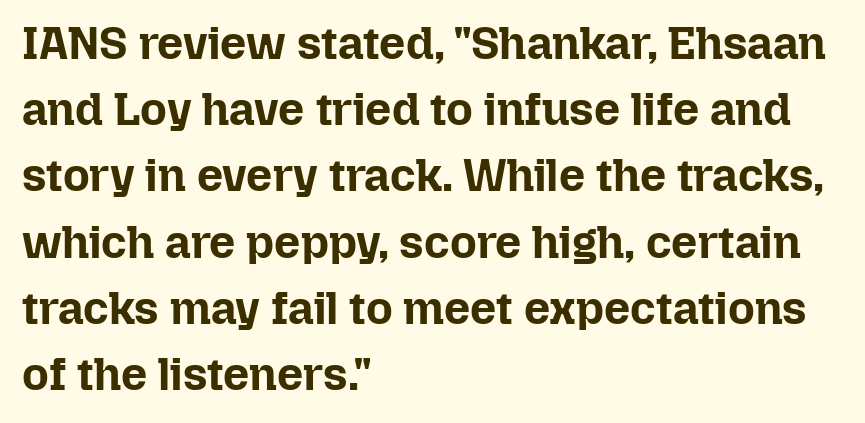
{"italic": "no", "bold": "yes", "weight": "bold", "width": "normal", "stroke_contrast": "low", "x_height": "medium", "monospaced": "no", "underline": "no", "align": "left", "line_spacing": "normal", "line_spacing_ratio": 1.44, "letter_spacing": "normal", "letter_spacing_em": 0.0, "glyph_px": 46}
